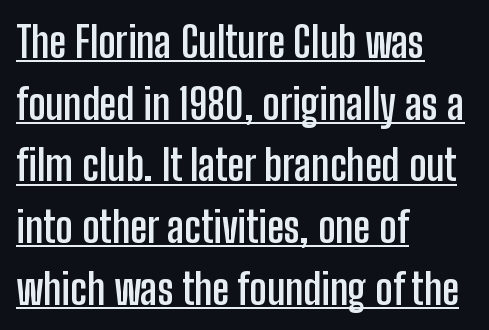
Note the varied advance widths — an 'i' is clearly narrower than an 'm'. The block of text has a typical density, with ordinary space between rows. These characters rest on top of a visible drawn line. The letters stand straight up with perfectly vertical stems. The designer went with a sans here, leaving each stem footless.
